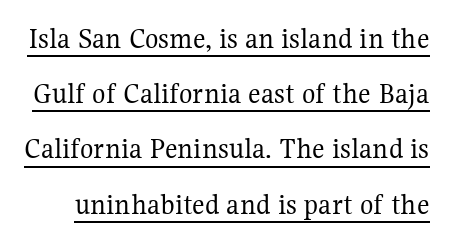
A typographer would call this underscored text. These glyphs show unthickened strokes, regular width or finer. Spacing verdict: proportional, widths tailored to each character. The letters stand straight up with perfectly vertical stems. The tracking reads as untouched default to a designer's eye.
